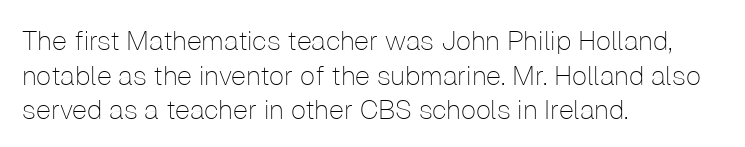
{"italic": "no", "bold": "no", "underline": "no", "align": "left", "line_spacing": "normal", "line_spacing_ratio": 1.28, "letter_spacing": "normal", "letter_spacing_em": 0.0, "glyph_px": 27}
